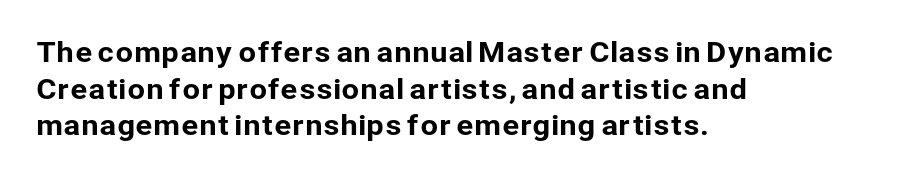
Is there any slant? The stems are plumb. Characters follow at the spacing the type designer built in. This rendering features lettering with no underline. Character widths vary here, with narrow letters taking less room than wide ones. Successive baselines arrive at the customary interval.
